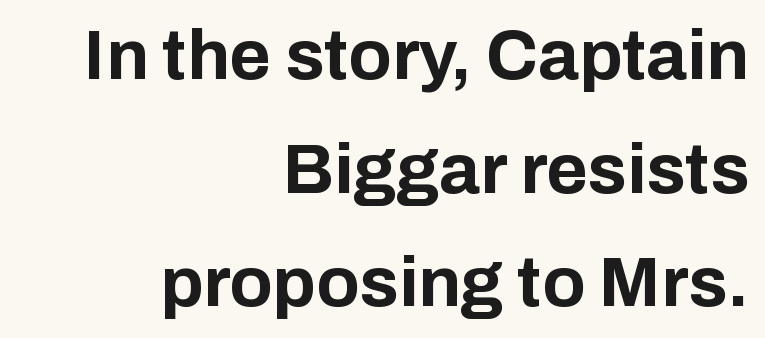
Spacing verdict: proportional, widths tailored to each character. The space directly below the letters is spotless. Every character sits straight up, as roman type does. Students, observe: this is what conventionally led text looks like.
